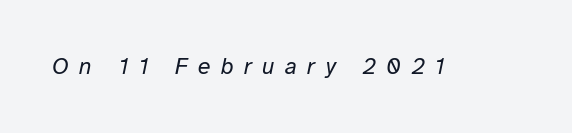
Q: Is the text bold? A: No.
Q: Is the text italic (slanted)? A: Yes, it leans right by about 12 degrees.
Q: Is the text underlined? A: No.
Q: Is the spacing between letters normal or unusually wide? A: Unusually wide.
